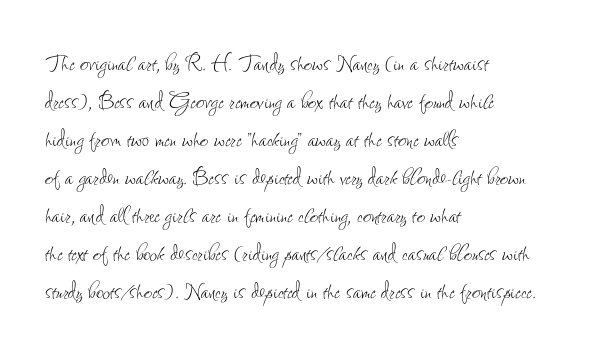
Is this a heavy cut? Hardly; it is regular or lighter. A typesetter would call this leading conventional body-copy spacing. Here the designer chose a conventional face with non-uniform glyph widths. The line texture is even and compact thanks to regular tracking. These lines are set flush left with a ragged right edge.
